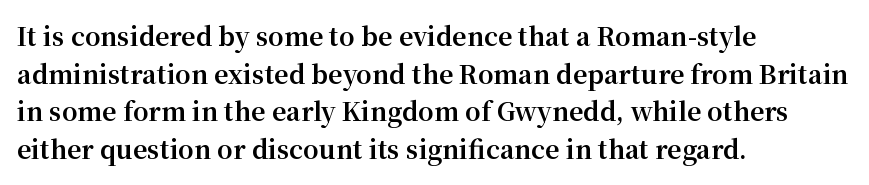
Q: Is the text bold? A: Yes.
Q: Is the text italic (slanted)? A: No, it is upright.
Q: Is the text underlined? A: No.
Q: How is the paragraph aligned? A: Left-aligned.
Q: Is the spacing between letters normal or unusually wide? A: Normal.
Q: Is the spacing between lines tight, normal or loose? A: Normal.
